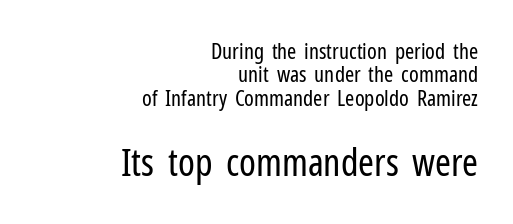
Q: Is the text bold? A: No.
Q: Is the text italic (slanted)? A: No, it is upright.
Q: Is the typeface a serif or a sans-serif typeface? A: Sans-serif.
Q: Is the text underlined? A: No.
Q: How is the paragraph aligned? A: Right-aligned.
Q: Is the spacing between letters normal or unusually wide? A: Normal.
Q: Is the spacing between lines tight, normal or loose? A: Tight.
Q: Which block of text is set in a larger size, the first (top) or the second (bottom)? A: The second (bottom) one.
Q: Width (condensed, normal, or wide)? A: Condensed.
Q: Stroke contrast? A: Low.
Q: x-height? A: Medium.
Q: Monospaced? A: No.
